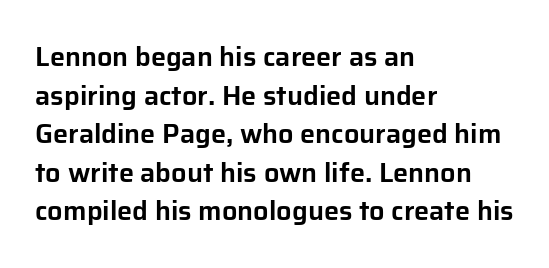
{"italic": "no", "underline": "no", "align": "left", "line_spacing": "normal", "line_spacing_ratio": 1.43, "letter_spacing": "normal", "letter_spacing_em": 0.0, "glyph_px": 27}
